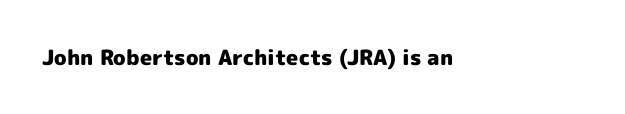
The image shows 21 px bold type, upright; set normal letter spacing, not underlined.
